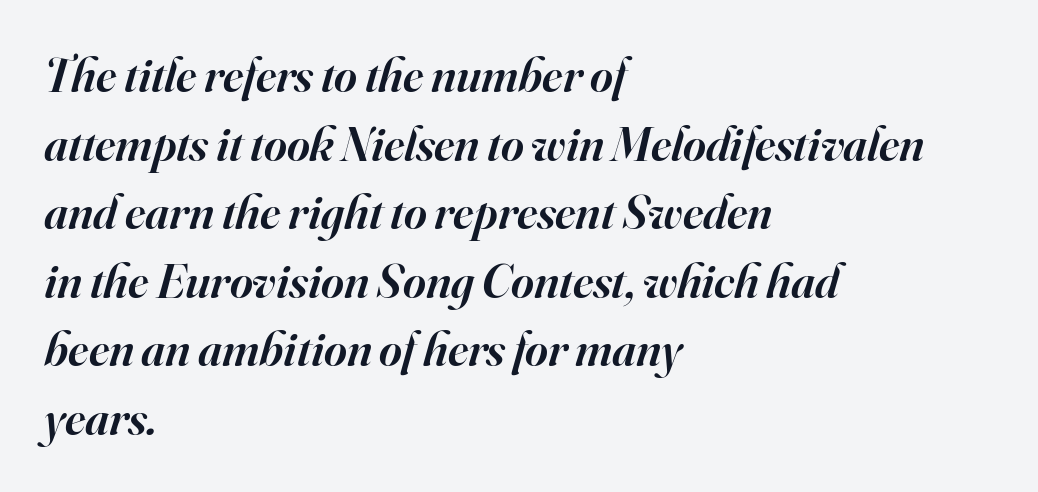
The image shows 49 px semibold serif type, italic (leaning right); set left-aligned, normal line spacing (1.4x), normal letter spacing, not underlined; high stroke contrast and a small x-height.
